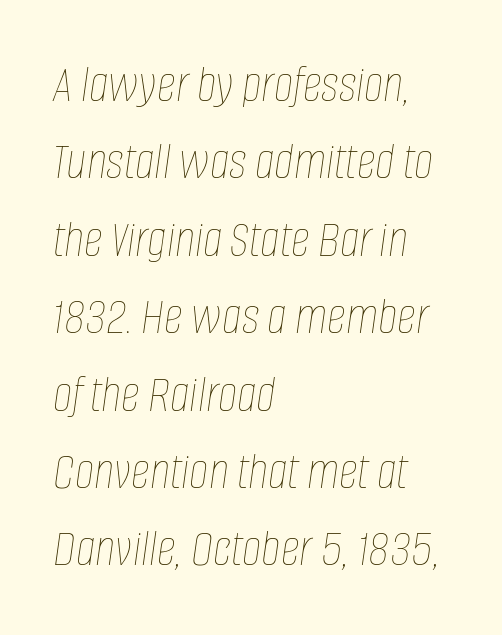
{"italic": "yes", "lean": "right", "slant_degrees": 8, "bold": "no", "weight": "thin", "width": "condensed", "stroke_contrast": "low", "x_height": "large", "monospaced": "no", "underline": "no", "align": "left", "line_spacing": "normal", "line_spacing_ratio": 1.46, "letter_spacing": "normal", "letter_spacing_em": 0.0, "glyph_px": 53}
